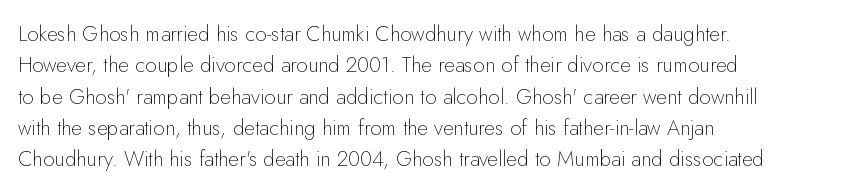
Q: Is the text bold? A: No.
Q: Is the text italic (slanted)? A: No, it is upright.
Q: Is the text underlined? A: No.
Q: How is the paragraph aligned? A: Left-aligned.
Q: Is the spacing between letters normal or unusually wide? A: Normal.
Q: Is the spacing between lines tight, normal or loose? A: Normal.
